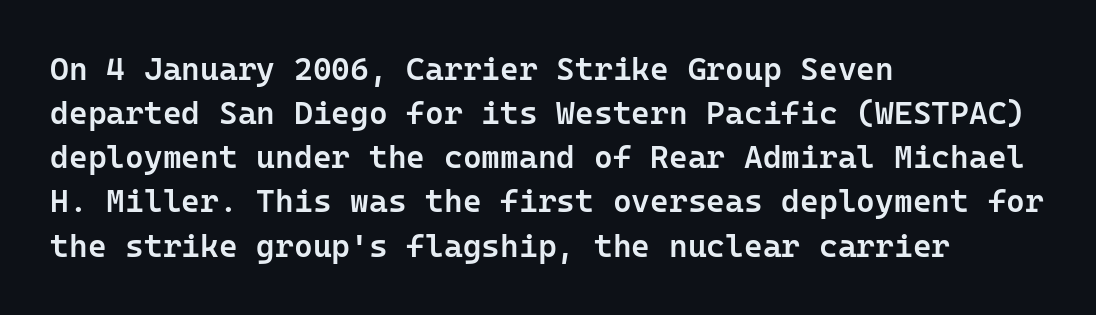
When letters stand straight like this, we call the style roman or upright. Reading down the block, your eye returns to a fixed left position each line. The letters sit at their default tracking, neither squeezed nor spread. Underlining? Definitely not there. Weight check: semibold — heavier than regular, not quite bold. Type style note: lacks serifs.
